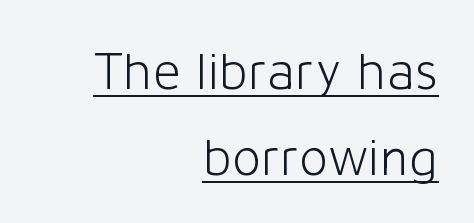
The image shows 54 px light sans-serif type, upright; set right-aligned, normal line spacing (1.59x), normal letter spacing, underlined; low stroke contrast and a medium x-height.
